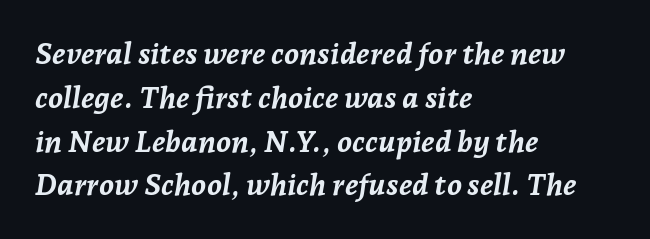
{"italic": "yes", "lean": "right", "slant_degrees": 7, "bold": "yes", "weight": "semibold", "width": "normal", "stroke_contrast": "low", "x_height": "medium", "monospaced": "no", "underline": "no", "align": "left", "line_spacing": "normal", "line_spacing_ratio": 1.46, "letter_spacing": "normal", "letter_spacing_em": 0.0, "glyph_px": 30}
